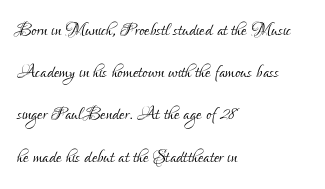
{"bold": "no", "underline": "no", "align": "left", "line_spacing_ratio": 1.76, "letter_spacing": "normal", "letter_spacing_em": 0.0, "glyph_px": 24}
